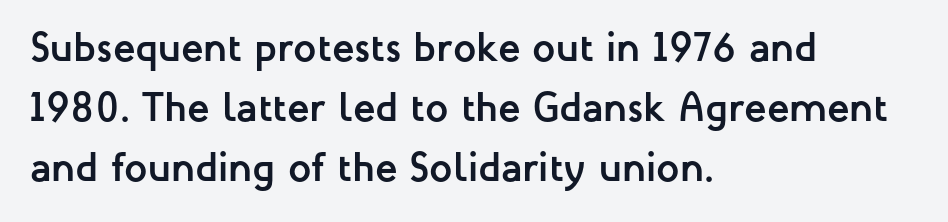
Q: Is the text bold? A: Yes.
Q: Is the text italic (slanted)? A: No, it is upright.
Q: Is the typeface a serif or a sans-serif typeface? A: Sans-serif.
Q: Is the text underlined? A: No.
Q: How is the paragraph aligned? A: Left-aligned.
Q: Is the spacing between letters normal or unusually wide? A: Normal.
Q: Is the spacing between lines tight, normal or loose? A: Normal.
Q: Width (condensed, normal, or wide)? A: Normal.
Q: Stroke contrast? A: Low.
Q: x-height? A: Medium.
Q: Monospaced? A: No.
